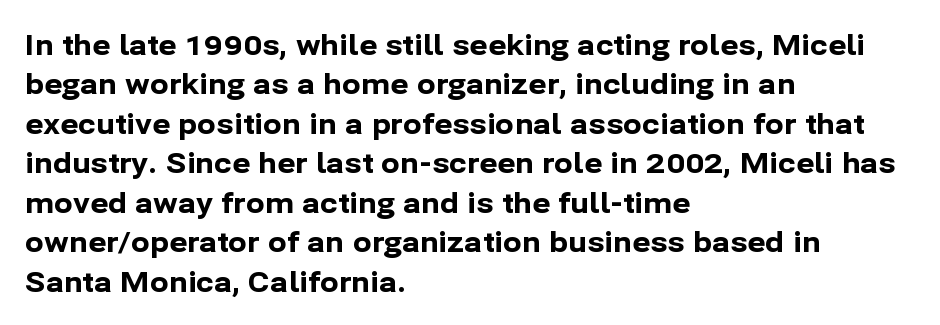
Typeset ragged right — the left edge is the straight one. Look at the stroke-to-counter ratio: heavy, a bold. A sans-serif font was chosen for this passage. Default kerning and tracking; the words read as compact shapes. Words float on clear page, feet unadorned.
